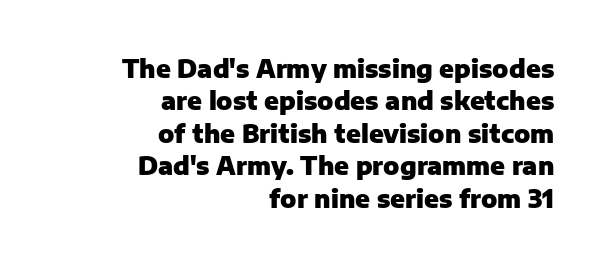
The passage shown stacks its lines at a standard gap. You'd pick this weight for a headline — it's a proper bold. Every row of glyphs terminates at an identical x-position on the right. The font's upright variant was chosen for this text. You could call the tracking neutral — neither tight nor loose.
